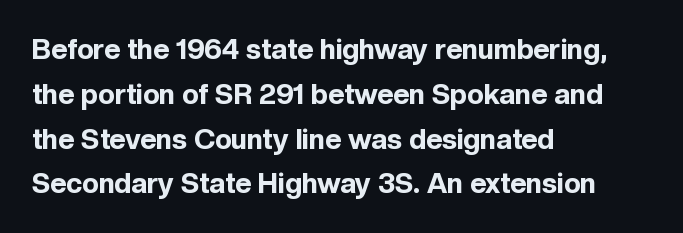
The image shows 28 px bold sans-serif type, upright; set left-aligned, normal line spacing (1.6x), normal letter spacing, not underlined; a medium x-height.
